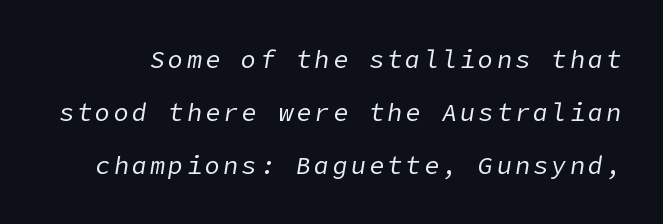
Q: Is the text bold? A: No.
Q: Is the text italic (slanted)? A: Yes, it leans right by about 9 degrees.
Q: Is the text underlined? A: No.
Q: Is the spacing between lines tight, normal or loose? A: Loose.
